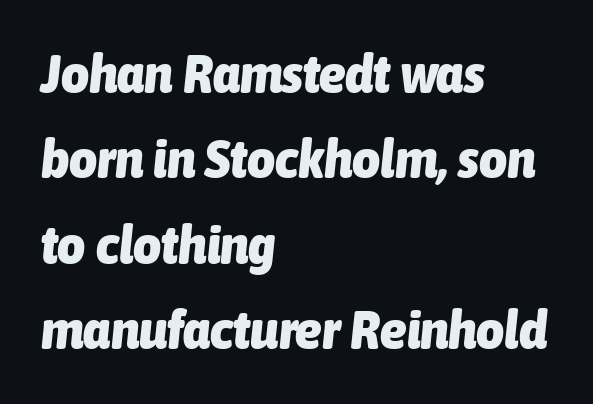
The image shows 54 px heavy, condensed type, italic (leaning right); set left-aligned, normal line spacing (1.58x), normal letter spacing, not underlined; low stroke contrast and a medium x-height.
